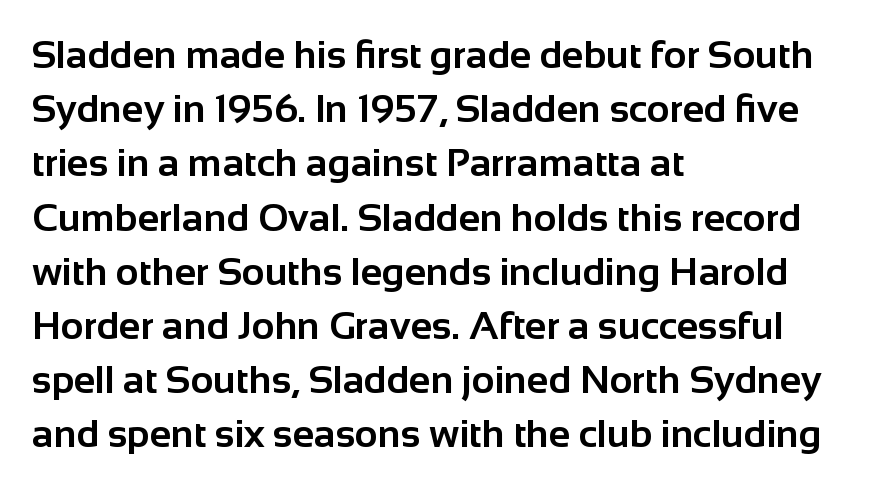
The rendering anchors every line to the left-hand side. The passage shown is typed in a proportional face where columns would drift. This is roman type, the default non-slanted kind. The baseline area is clear. Glyph-to-glyph distance matches everyday printed text.
